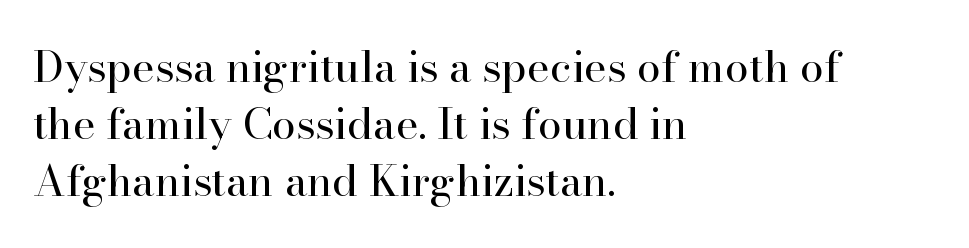
{"serif": "yes", "italic": "no", "bold": "no", "weight": "regular", "width": "normal", "stroke_contrast": "high", "x_height": "small", "monospaced": "no", "underline": "no", "align": "left", "line_spacing": "normal", "line_spacing_ratio": 1.33, "letter_spacing": "normal", "letter_spacing_em": 0.0, "glyph_px": 43}
